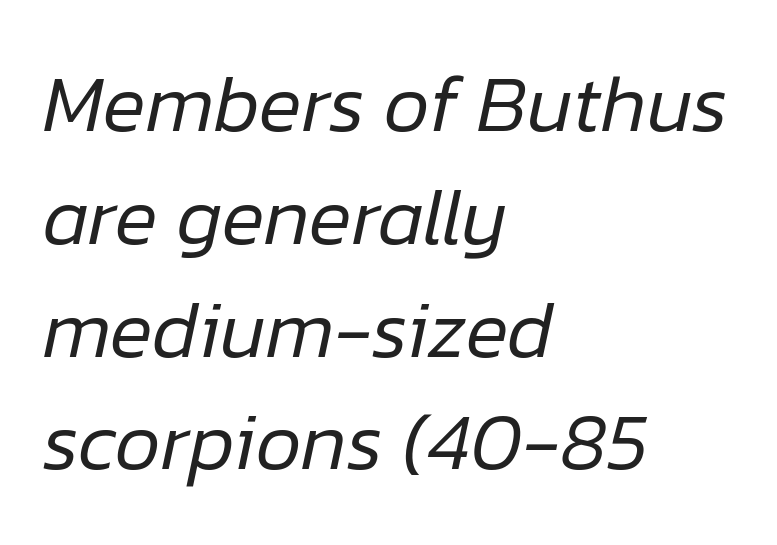
Rendered with sloped, italic letterforms. Students, observe: this is what conventionally led text looks like. The weight tops out at a normal text grade. Do the characters align in a grid? No, the font is proportional.
